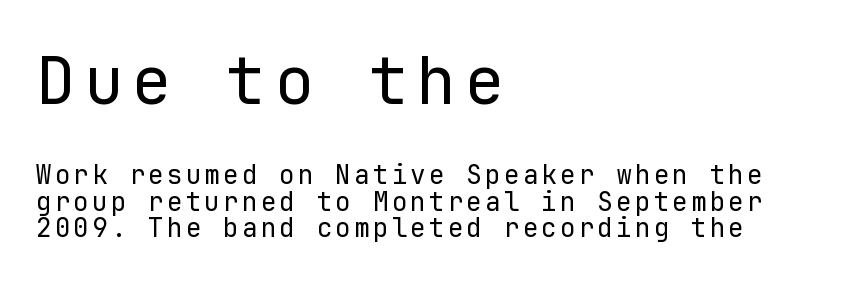
Q: Is the text bold? A: No.
Q: Is the text italic (slanted)? A: No, it is upright.
Q: Is the typeface a serif or a sans-serif typeface? A: Sans-serif.
Q: Is the text underlined? A: No.
Q: How is the paragraph aligned? A: Left-aligned.
Q: Is the spacing between lines tight, normal or loose? A: Tight.
Q: Which block of text is set in a larger size, the first (top) or the second (bottom)? A: The first (top) one.
Q: Width (condensed, normal, or wide)? A: Normal.
Q: Stroke contrast? A: Low.
Q: x-height? A: Medium.
Q: Monospaced? A: Yes.
